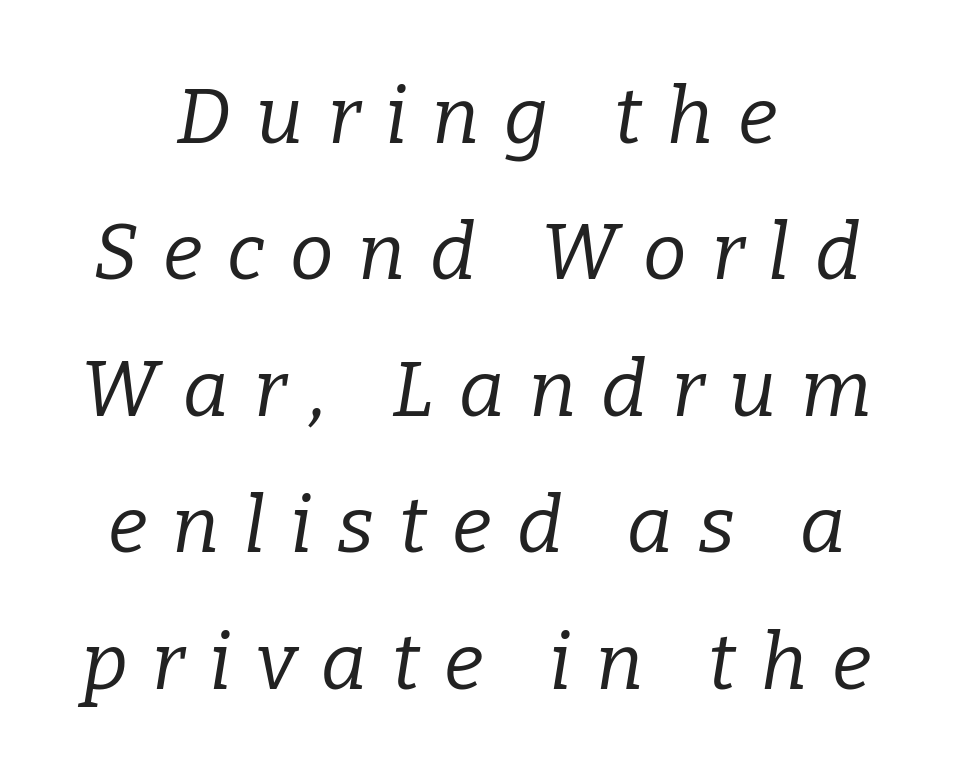
Q: Is the text bold? A: No.
Q: Is the text italic (slanted)? A: Yes, it leans right by about 9 degrees.
Q: Is the typeface a serif or a sans-serif typeface? A: Serif.
Q: Is the text underlined? A: No.
Q: How is the paragraph aligned? A: Centered.
Q: Is the spacing between letters normal or unusually wide? A: Unusually wide.
Q: Width (condensed, normal, or wide)? A: Normal.
Q: Stroke contrast? A: Low.
Q: x-height? A: Medium.
Q: Monospaced? A: No.
